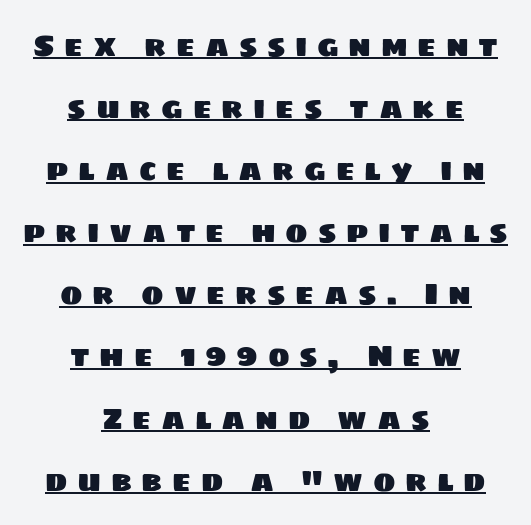
Q: Is the typeface a serif or a sans-serif typeface? A: Sans-serif.
Q: Is the text underlined? A: Yes.
Q: How is the paragraph aligned? A: Centered.
Q: Is the spacing between letters normal or unusually wide? A: Unusually wide.
Q: Is the spacing between lines tight, normal or loose? A: Loose.
Q: Width (condensed, normal, or wide)? A: Normal.
Q: Stroke contrast? A: Low.
Q: x-height? A: Large.
Q: Monospaced? A: No.
